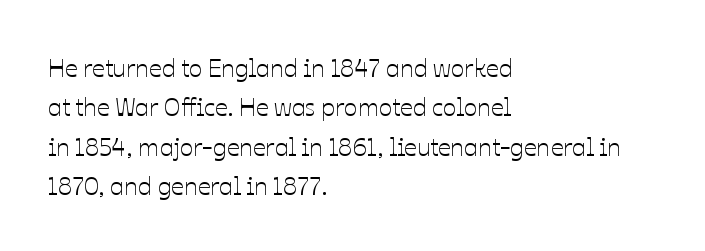
{"italic": "no", "underline": "no", "align": "left", "line_spacing": "normal", "line_spacing_ratio": 1.58, "letter_spacing": "normal", "letter_spacing_em": 0.0, "glyph_px": 25}
